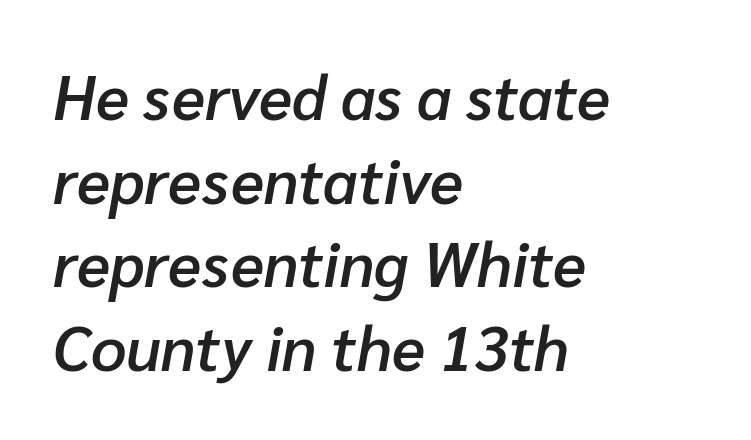
The image shows 62 px semibold type, italic (leaning right); set left-aligned, normal line spacing (1.35x), normal letter spacing, not underlined; low stroke contrast and a medium x-height.
